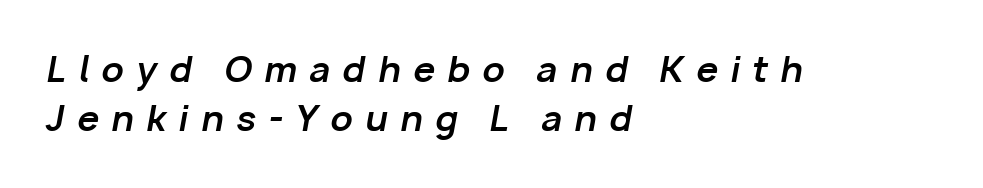
Between one letter and the next there's a generous, obvious gap. A classic flush-left, rag-right setting is used for this passage. The letters advance in unequal steps, a hallmark of proportional type. Baseline-to-baseline distance is the conventional proportion of letter height. The space directly below the letters is spotless. This is oblique type, the kind used for emphasis or titles.
